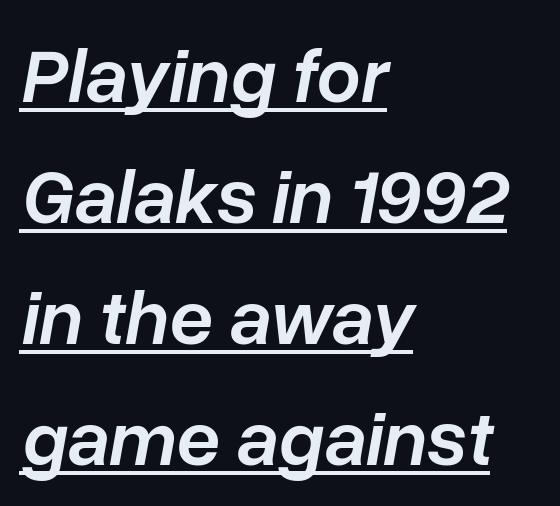
Do the characters align in a grid? No, the font is proportional. One-word summary of the alignment: left. The rendering keeps characters at their native spacing. Rendered with sloped, italic letterforms.
